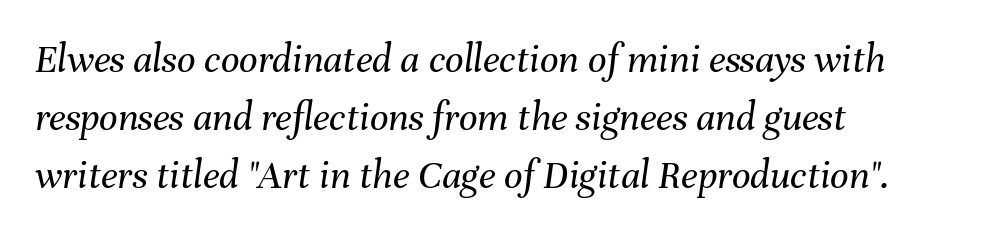
Is this a heavy cut? Hardly; it is regular or lighter. Glance below the letters and you will spot only blank space. Posture: slanted. Note the varied advance widths — an 'i' is clearly narrower than an 'm'. The letterforms sit shoulder to shoulder at normal distance. Reading down the column, the eye jumps a familiar distance to each next line.
